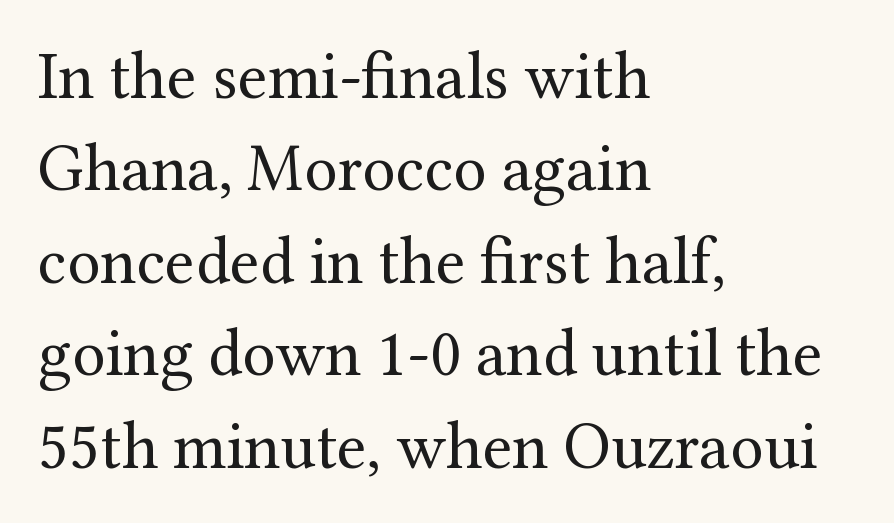
Leading: standard. Compared with a typical body face, this is equally light or lighter still. Only glyphs here, with clear space below each row. Each letter keeps its own natural width here, so spacing adapts to shape. Characters follow at the spacing the type designer built in.
